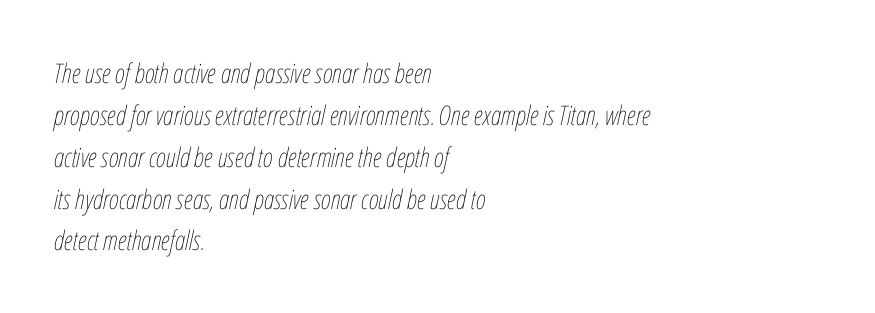
Leftover space on each line is placed entirely after the last word. Letter spacing: default. This is not heavy type; no bold has been used. The specimen reads as italic at a glance.
